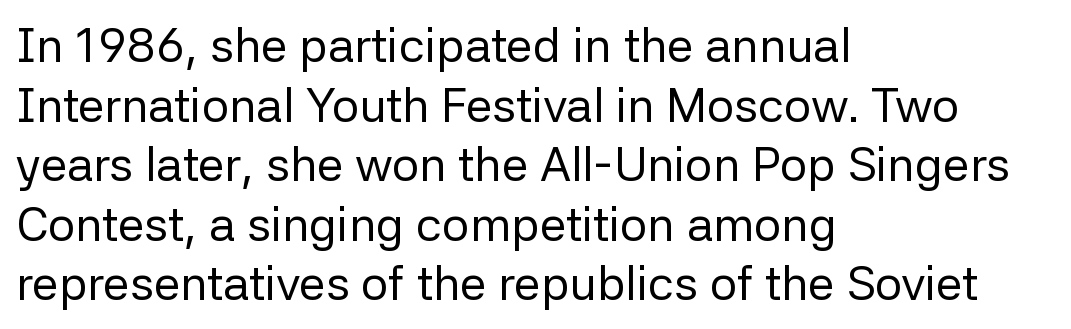
Q: Is the text bold? A: No.
Q: Is the text italic (slanted)? A: No, it is upright.
Q: Is the typeface a serif or a sans-serif typeface? A: Sans-serif.
Q: Is the text underlined? A: No.
Q: How is the paragraph aligned? A: Left-aligned.
Q: Is the spacing between letters normal or unusually wide? A: Normal.
Q: Width (condensed, normal, or wide)? A: Normal.
Q: Stroke contrast? A: Low.
Q: x-height? A: Medium.
Q: Monospaced? A: No.
